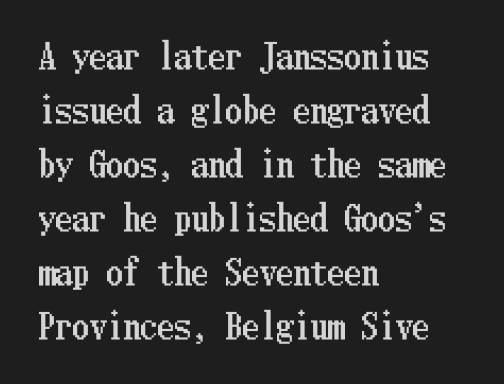
Quick note: not italic, upright. Leading: standard. Clear beneath every line of the passage. There is no visible air inserted between adjacent glyphs. The rendering anchors every line to the left-hand side.
